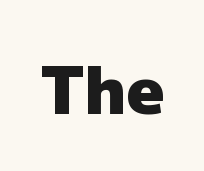
The image shows 66 px heavy sans-serif type, upright; set normal letter spacing, not underlined; low stroke contrast and a medium x-height.
